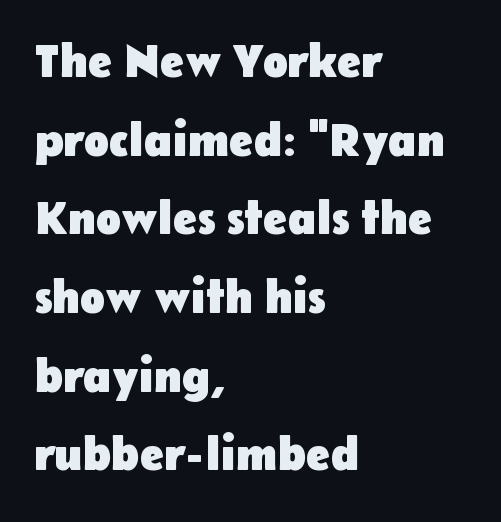
Check the space under the baseline: it is left empty. Varying glyph widths throughout — classic text-font behaviour. The typography opts for an upright posture over an oblique one. Short and long lines alike share a common starting point at left. Unlike a traditional serif, this face leaves its strokes unadorned.
